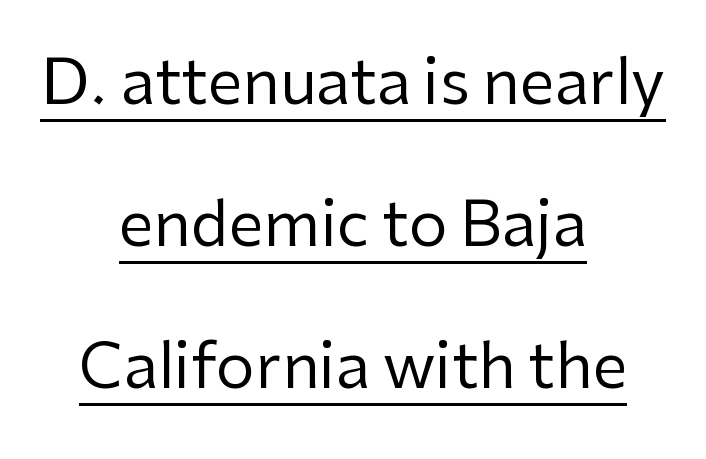
{"serif": "no", "italic": "no", "bold": "no", "weight": "regular", "width": "normal", "stroke_contrast": "low", "x_height": "medium", "monospaced": "no", "underline": "yes", "align": "center", "line_spacing": "loose", "line_spacing_ratio": 2.29, "letter_spacing": "normal", "letter_spacing_em": 0.0, "glyph_px": 62}
